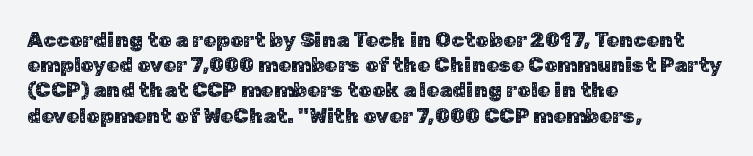
Posture: straight, roman, zero tilt. A clean baseline with only descenders dipping below it. Does the copy run flush right? No — it runs flush left. Tracking value appears to be zero — textbook default spacing.
